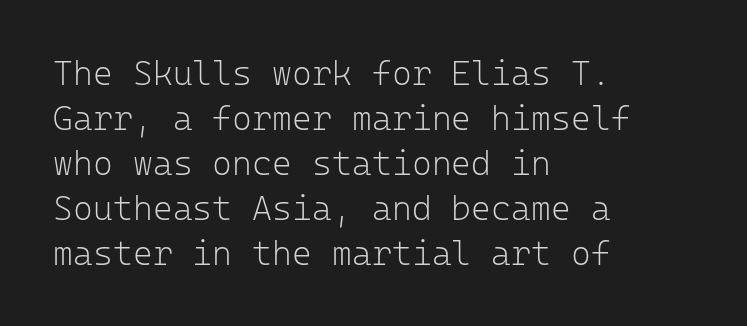
{"serif": "no", "italic": "no", "bold": "no", "weight": "light", "width": "normal", "stroke_contrast": "low", "x_height": "medium", "monospaced": "yes", "underline": "no", "align": "left", "line_spacing": "normal", "line_spacing_ratio": 1.32, "letter_spacing": "normal", "letter_spacing_em": 0.0, "glyph_px": 34}
